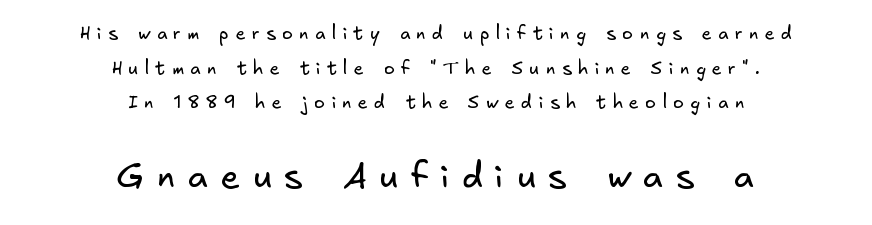
Is the stroke heavy? The answer is a plain regular-or-lighter. The text was rendered using a sans face with plain stroke endings. Scale increases going downward across the two blocks. You could fit nearly another row in the gap between these rows. Honestly, the letter spacing is so wide it's the main thing you notice.
